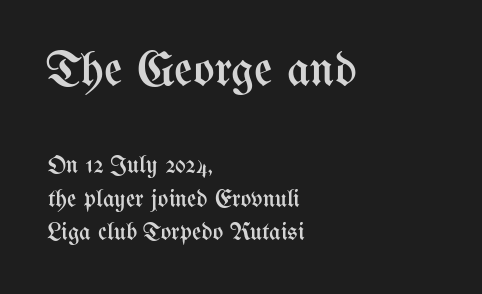
The image shows 50 px regular-weight, condensed type, upright; set left-aligned, normal line spacing (1.33x), normal letter spacing, not underlined; the first (top) block is 2.0x larger; medium stroke contrast and a medium x-height.
